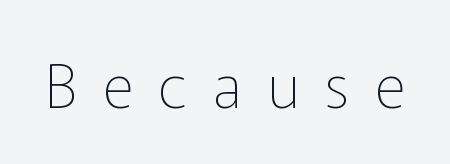
Q: Is the text bold? A: No.
Q: Is the text italic (slanted)? A: No, it is upright.
Q: Is the typeface a serif or a sans-serif typeface? A: Sans-serif.
Q: Is the text underlined? A: No.
Q: Is the spacing between letters normal or unusually wide? A: Unusually wide.
Q: Width (condensed, normal, or wide)? A: Normal.
Q: Stroke contrast? A: Low.
Q: x-height? A: Medium.
Q: Monospaced? A: No.
